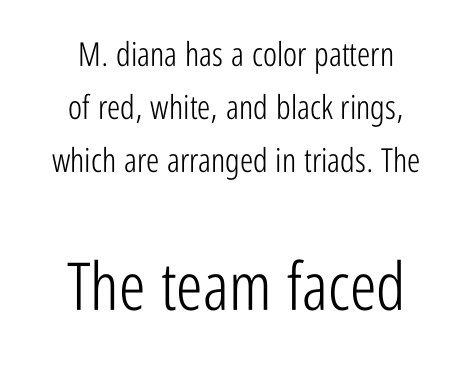
{"serif": "no", "italic": "no", "bold": "no", "weight": "light", "width": "condensed", "stroke_contrast": "low", "x_height": "medium", "monospaced": "no", "underline": "no", "align": "center", "line_spacing": "normal", "line_spacing_ratio": 1.61, "letter_spacing": "normal", "letter_spacing_em": 0.0, "larger_block": "second", "size_ratio": 2.0, "glyph_px": 66}
